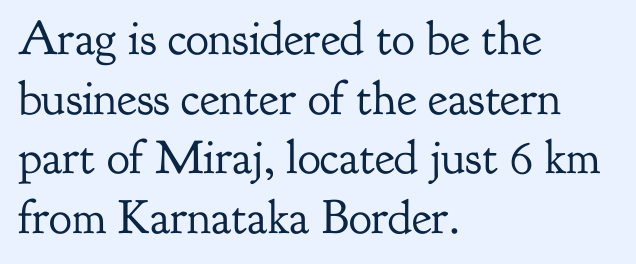
{"serif": "yes", "italic": "no", "bold": "no", "weight": "regular", "width": "normal", "stroke_contrast": "low", "x_height": "small", "monospaced": "no", "underline": "no", "align": "left", "line_spacing_ratio": 1.24, "letter_spacing": "normal", "letter_spacing_em": 0.0, "glyph_px": 48}
